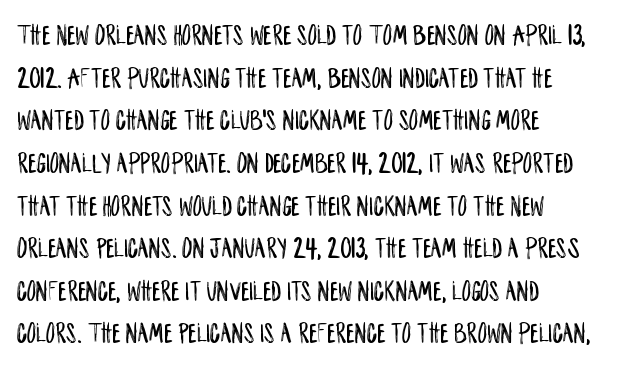
Q: Is the text italic (slanted)? A: No, it is upright.
Q: Is the typeface a serif or a sans-serif typeface? A: Sans-serif.
Q: Is the text underlined? A: No.
Q: How is the paragraph aligned? A: Left-aligned.
Q: Is the spacing between letters normal or unusually wide? A: Normal.
Q: Is the spacing between lines tight, normal or loose? A: Normal.
Q: Width (condensed, normal, or wide)? A: Condensed.
Q: Stroke contrast? A: Low.
Q: x-height? A: Large.
Q: Monospaced? A: No.
